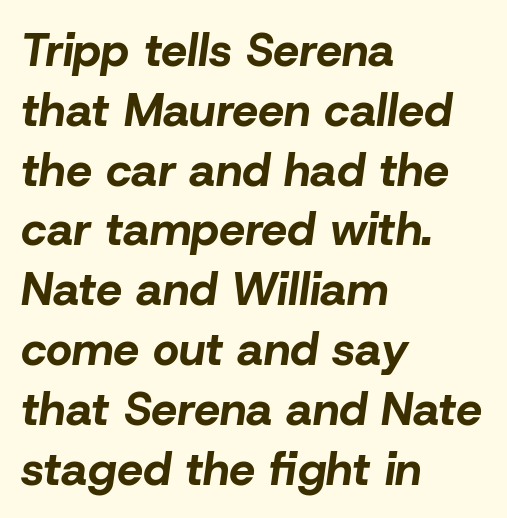
{"italic": "yes", "lean": "right", "slant_degrees": 8, "bold": "yes", "weight": "bold", "width": "normal", "stroke_contrast": "low", "x_height": "medium", "monospaced": "no", "underline": "no", "align": "left", "line_spacing": "normal", "line_spacing_ratio": 1.3, "letter_spacing": "normal", "letter_spacing_em": 0.0, "glyph_px": 46}
